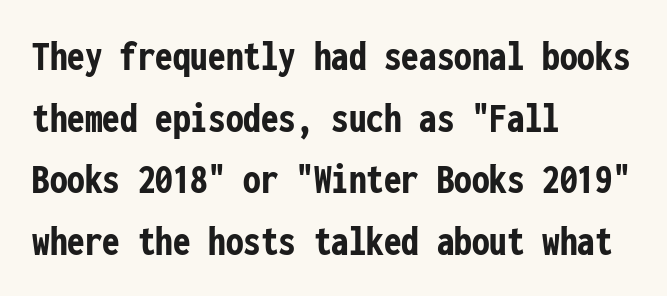
{"serif": "no", "italic": "no", "bold": "yes", "weight": "semibold", "width": "condensed", "stroke_contrast": "low", "x_height": "medium", "monospaced": "yes", "underline": "no", "align": "left", "line_spacing": "normal", "line_spacing_ratio": 1.4, "letter_spacing": "normal", "letter_spacing_em": 0.0, "glyph_px": 44}
